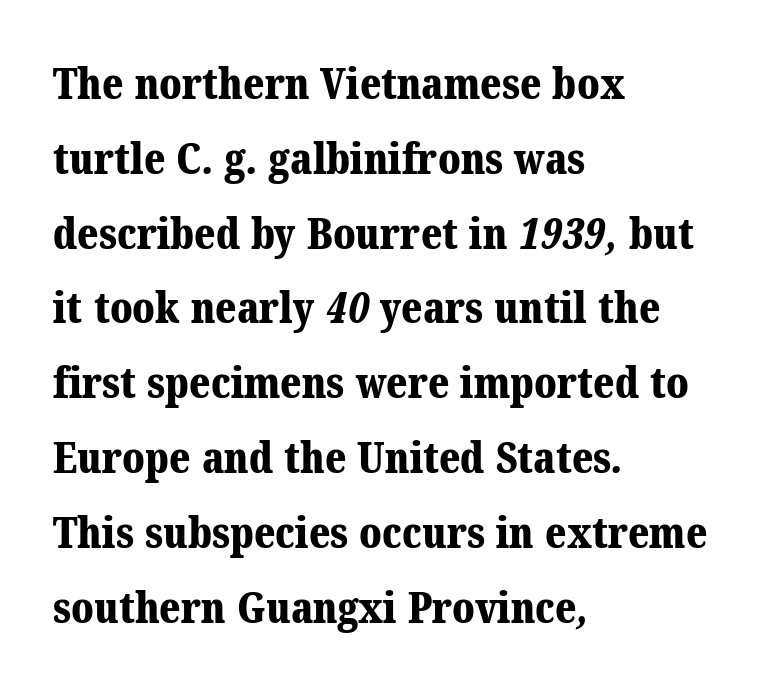
The image shows 43 px bold serif type; set left-aligned, line spacing 1.74x, normal letter spacing, not underlined; medium stroke contrast and a medium x-height.
